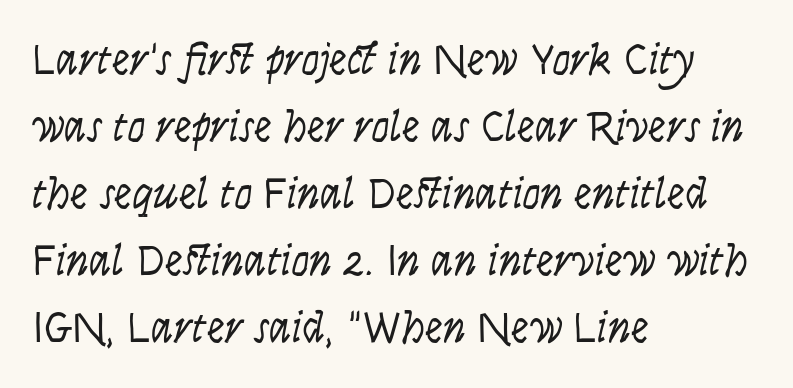
Here the designer chose a conventional face with non-uniform glyph widths. The compositor pushed each line to the left boundary. Nobody touched the tracking dial on this one. The area under the type is left untouched.
